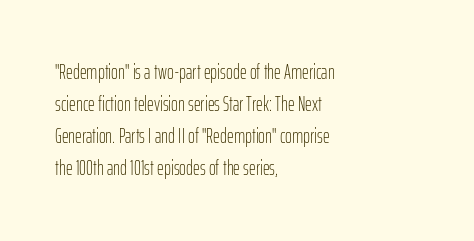
Is the block centered? No — it sits flush against the left margin. Honestly, the row spacing looks completely unremarkable. Check under the words: just untouched page. Ascenders rise straight up at ninety degrees. Nobody touched the tracking dial on this one.
